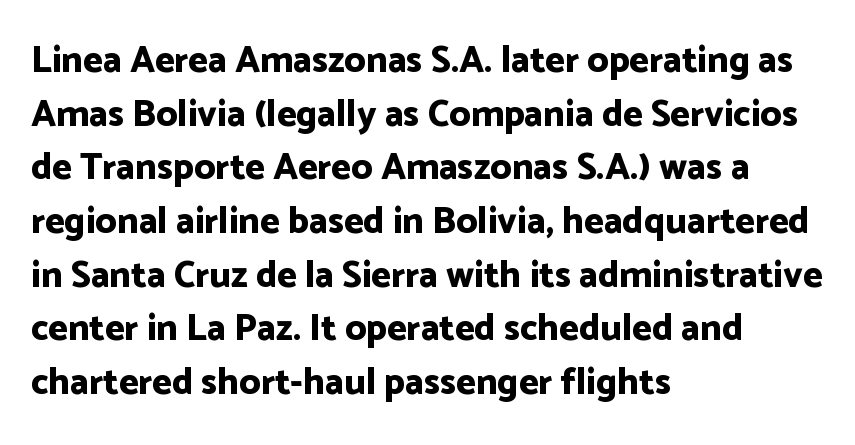
You can tell from the bare stems that sans-serif type was used. Italic: no, the glyphs are upright roman. A dark, heavy texture on the line: the type is bold. Think of a printed novel: that variable character pitch is what you see here. Notice how the passage keeps a crisp vertical edge on the left only. Honestly, the letter spacing is just normal — you wouldn't notice it.
